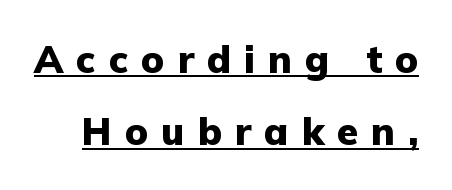
The vertical gap from one line to the next is large. Does the type have serifs? No, each stem ends abruptly. Students, observe the line beneath the letters — that is underlining. Does extra space separate the letters? Yes, quite a lot of it.
